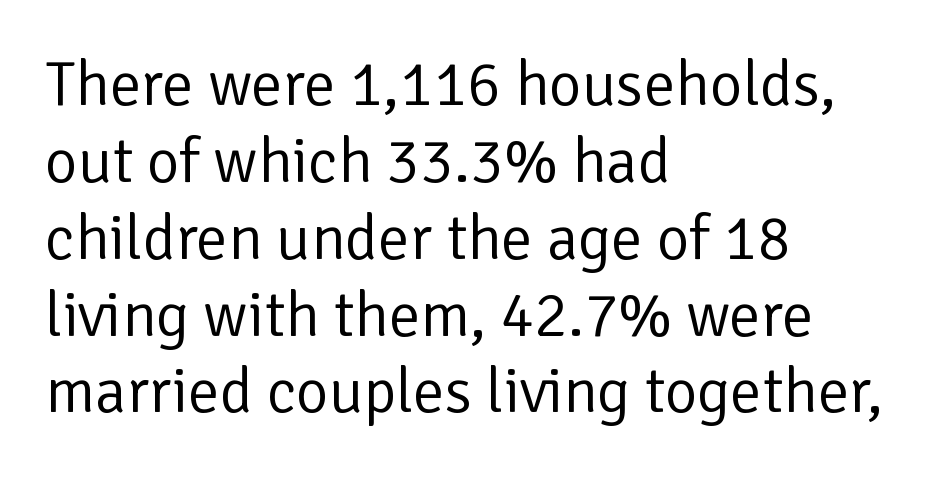
The image shows 63 px regular-weight sans-serif type, upright; set left-aligned, line spacing 1.22x, normal letter spacing, not underlined; low stroke contrast and a medium x-height.
